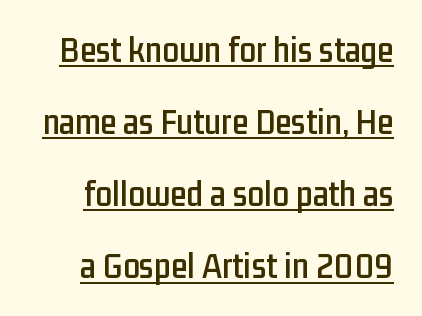
This rendering leaves character spacing at its baseline value. Proportional: the letters do not fall into vertical columns. Summary of vertical rhythm: relaxed, with wide interline spacing. Font category for this specimen: sans-serif. A continuous stroke trails under the words, as in a hyperlink.
